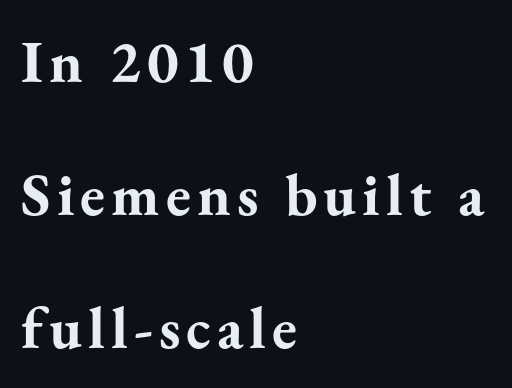
Q: Is the text bold? A: Yes.
Q: Is the text italic (slanted)? A: No, it is upright.
Q: Is the typeface a serif or a sans-serif typeface? A: Serif.
Q: Is the text underlined? A: No.
Q: How is the paragraph aligned? A: Left-aligned.
Q: Is the spacing between lines tight, normal or loose? A: Loose.
Q: Width (condensed, normal, or wide)? A: Normal.
Q: Stroke contrast? A: Medium.
Q: x-height? A: Small.
Q: Monospaced? A: No.
